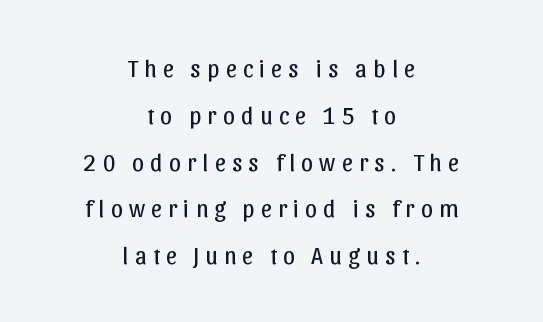
Q: Is the text bold? A: No.
Q: Is the text italic (slanted)? A: No, it is upright.
Q: Is the text underlined? A: No.
Q: How is the paragraph aligned? A: Centered.
Q: Is the spacing between letters normal or unusually wide? A: Unusually wide.
Q: Is the spacing between lines tight, normal or loose? A: Loose.
